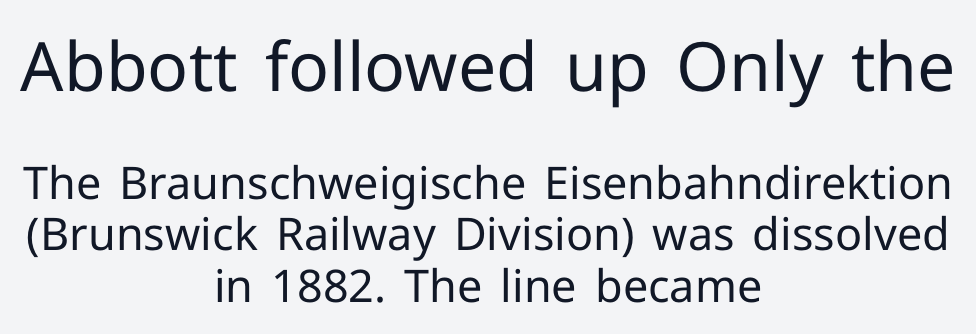
Q: Is the text bold? A: No.
Q: Is the text italic (slanted)? A: No, it is upright.
Q: Is the typeface a serif or a sans-serif typeface? A: Sans-serif.
Q: Is the text underlined? A: No.
Q: How is the paragraph aligned? A: Centered.
Q: Is the spacing between letters normal or unusually wide? A: Normal.
Q: Is the spacing between lines tight, normal or loose? A: Tight.
Q: Which block of text is set in a larger size, the first (top) or the second (bottom)? A: The first (top) one.
Q: Width (condensed, normal, or wide)? A: Normal.
Q: Stroke contrast? A: Low.
Q: x-height? A: Medium.
Q: Monospaced? A: No.
